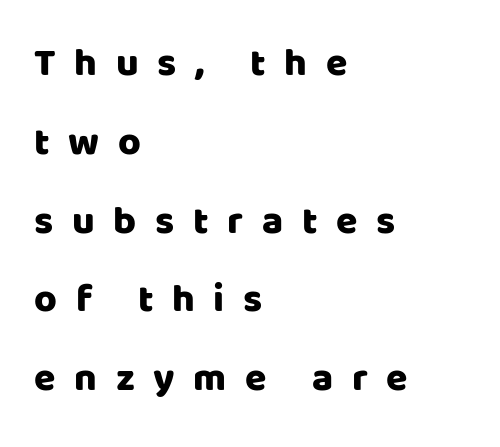
{"serif": "no", "italic": "no", "width": "normal", "stroke_contrast": "low", "x_height": "large", "monospaced": "no", "underline": "no", "align": "left", "line_spacing": "loose", "line_spacing_ratio": 2.02, "letter_spacing": "wide", "letter_spacing_em": 0.48, "glyph_px": 39}
